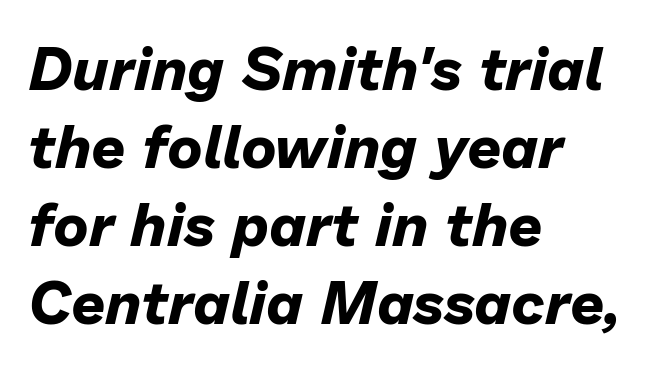
{"italic": "yes", "lean": "right", "slant_degrees": 13, "bold": "yes", "weight": "bold", "width": "normal", "stroke_contrast": "low", "x_height": "medium", "monospaced": "no", "underline": "no", "align": "left", "line_spacing": "normal", "line_spacing_ratio": 1.3, "letter_spacing": "normal", "letter_spacing_em": 0.0, "glyph_px": 60}
